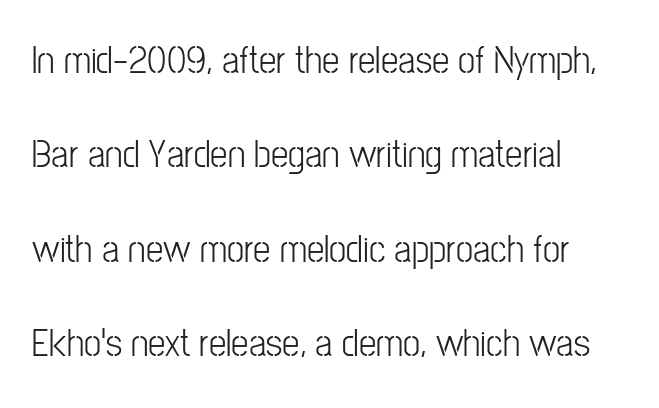
Q: Is the text bold? A: No.
Q: Is the text italic (slanted)? A: No, it is upright.
Q: Is the typeface a serif or a sans-serif typeface? A: Sans-serif.
Q: Is the text underlined? A: No.
Q: How is the paragraph aligned? A: Left-aligned.
Q: Is the spacing between letters normal or unusually wide? A: Normal.
Q: Is the spacing between lines tight, normal or loose? A: Loose.
Q: Width (condensed, normal, or wide)? A: Condensed.
Q: Stroke contrast? A: Low.
Q: x-height? A: Medium.
Q: Monospaced? A: No.
